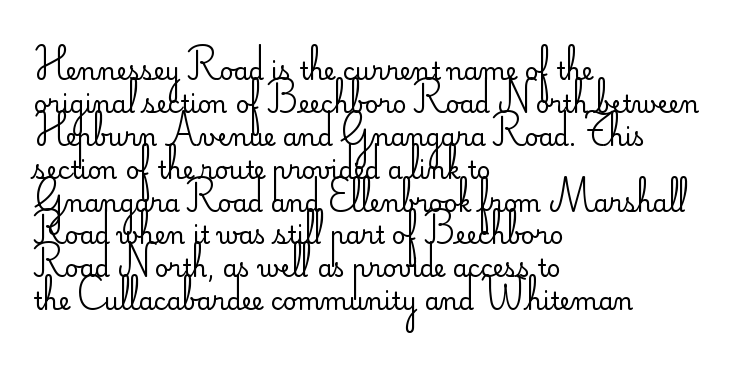
The image shows 24 px text type, upright; set left-aligned, normal line spacing (1.37x), normal letter spacing, not underlined.
